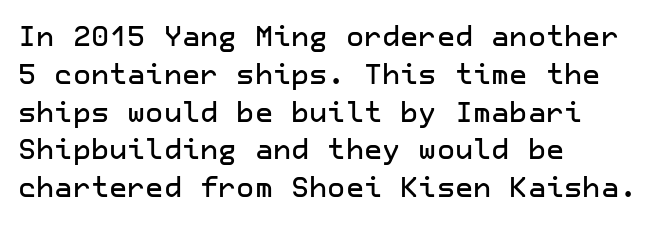
{"serif": "no", "italic": "no", "width": "normal", "stroke_contrast": "low", "x_height": "medium", "underline": "no", "align": "left", "line_spacing": "normal", "line_spacing_ratio": 1.35, "letter_spacing": "normal", "letter_spacing_em": 0.0, "glyph_px": 28}
